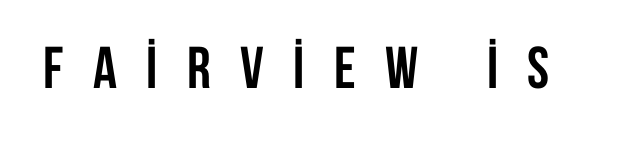
Each glyph is drawn with heavy, bold strokes. The passage shown has open, widely tracked lettering throughout. A clean baseline with only descenders dipping below it. Designer's note — italics off, roman on. Think of a printed novel: that variable character pitch is what you see here.
